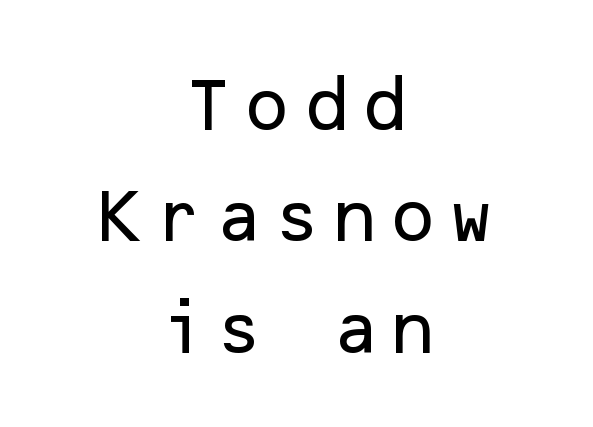
The zone under the glyphs is completely vacant. The line-height multiplier appears high, well above default. One-word summary of the alignment: center. Examine the stroke ends and you'll find no serifs.
